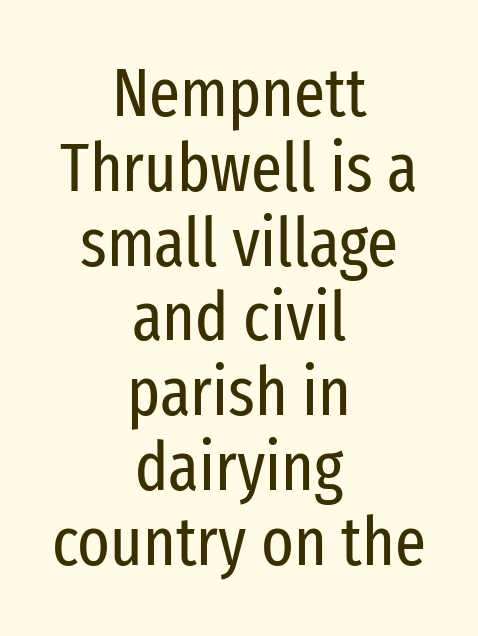
{"serif": "no", "italic": "no", "bold": "no", "weight": "regular", "width": "condensed", "stroke_contrast": "low", "x_height": "medium", "monospaced": "no", "underline": "no", "align": "center", "line_spacing": "tight", "line_spacing_ratio": 1.1, "letter_spacing": "normal", "letter_spacing_em": 0.0, "glyph_px": 68}
